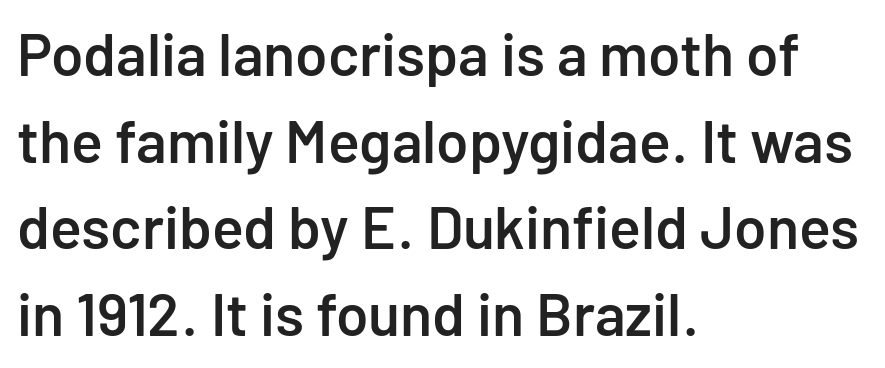
The image shows 59 px semibold sans-serif type, upright; set left-aligned, normal line spacing (1.47x), normal letter spacing, not underlined; low stroke contrast and a medium x-height.
